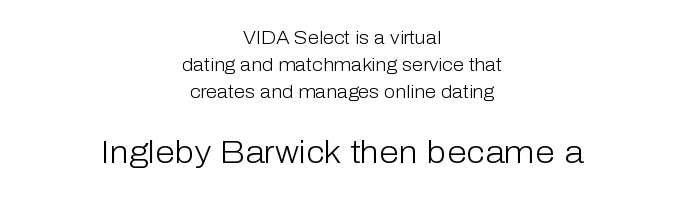
Caption: multi-line text, centered on the measure. Do the characters align in a grid? No, the font is proportional. No italicization has been applied; the sample stays upright. Glyph-to-glyph distance matches everyday printed text. Scale increases going downward across the two blocks.
